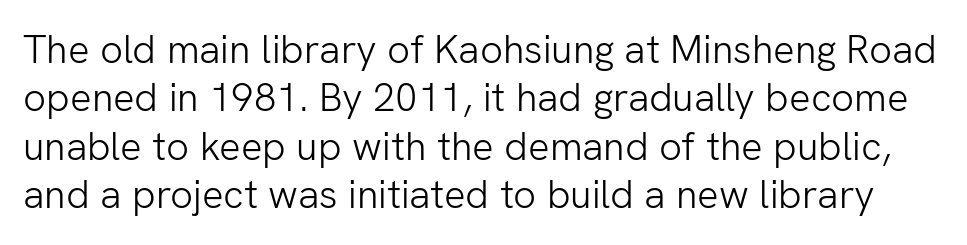
The image shows 40 px light sans-serif type, upright; set line spacing 1.21x, normal letter spacing, not underlined; low stroke contrast and a medium x-height.
